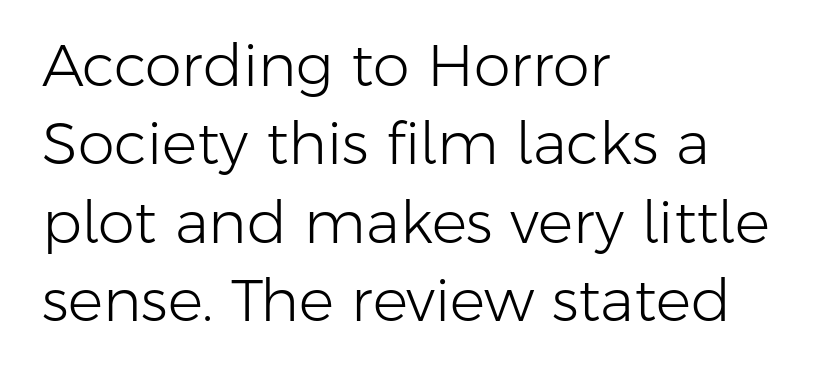
{"serif": "no", "italic": "no", "bold": "no", "weight": "light", "width": "normal", "stroke_contrast": "low", "x_height": "medium", "monospaced": "no", "underline": "no", "align": "left", "line_spacing": "normal", "line_spacing_ratio": 1.33, "letter_spacing": "normal", "letter_spacing_em": 0.0, "glyph_px": 59}
